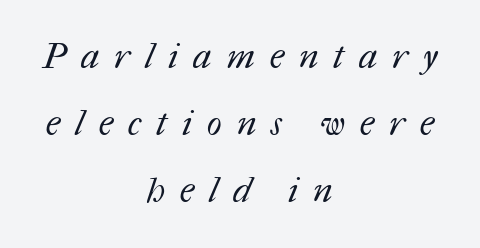
The image shows 35 px regular-weight type; set centered, loose line spacing (1.91x), unusually wide letter spacing (+0.43 em), not underlined; medium stroke contrast and a medium x-height.
